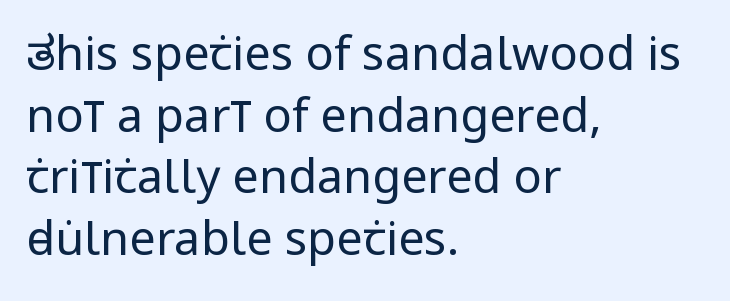
{"serif": "no", "italic": "no", "bold": "no", "weight": "regular", "width": "condensed", "stroke_contrast": "low", "x_height": "large", "monospaced": "no", "underline": "no", "align": "left", "line_spacing": "normal", "line_spacing_ratio": 1.31, "letter_spacing": "normal", "letter_spacing_em": 0.0, "glyph_px": 47}
